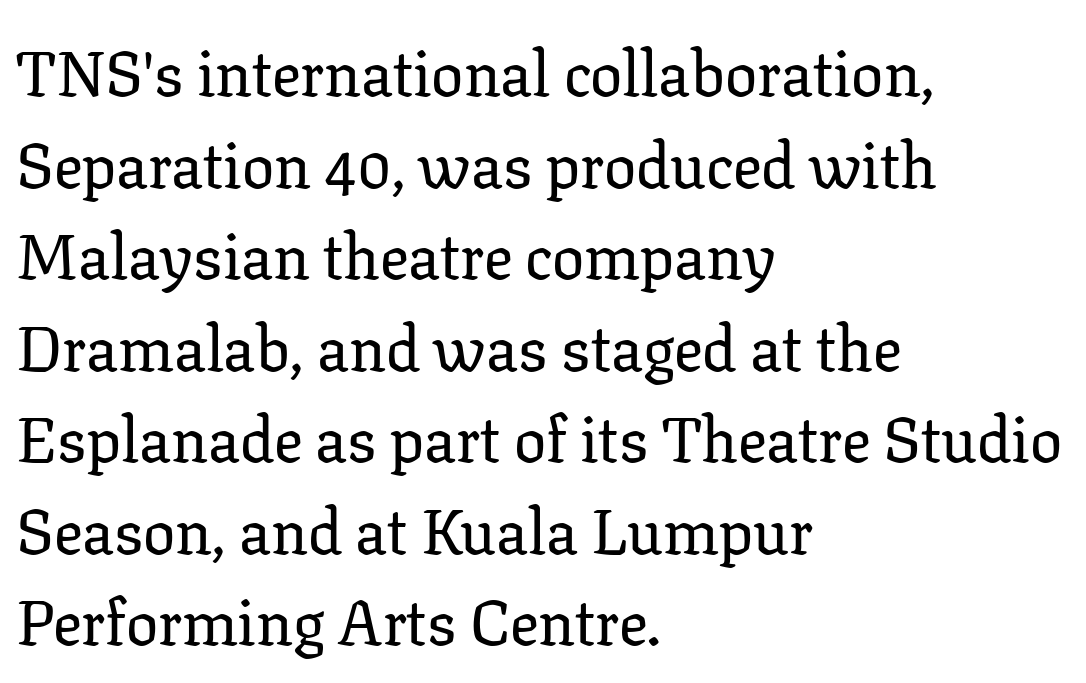
Q: Is the text italic (slanted)? A: No, it is upright.
Q: Is the typeface a serif or a sans-serif typeface? A: Serif.
Q: Is the text underlined? A: No.
Q: How is the paragraph aligned? A: Left-aligned.
Q: Is the spacing between letters normal or unusually wide? A: Normal.
Q: Is the spacing between lines tight, normal or loose? A: Normal.
Q: Width (condensed, normal, or wide)? A: Normal.
Q: Stroke contrast? A: Low.
Q: x-height? A: Medium.
Q: Monospaced? A: No.
